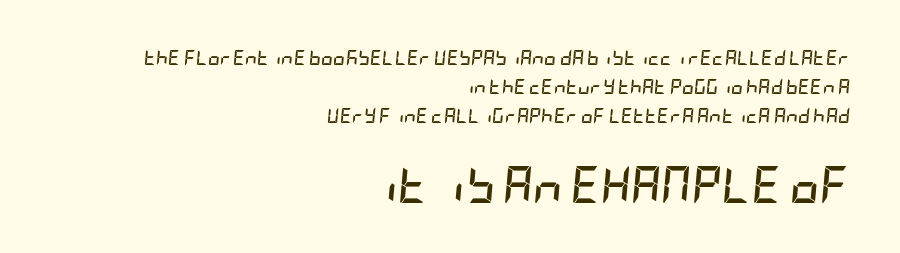
Q: Is the text bold? A: Yes.
Q: Is the text italic (slanted)? A: Yes, it leans right by about 5 degrees.
Q: Is the text underlined? A: No.
Q: How is the paragraph aligned? A: Right-aligned.
Q: Is the spacing between letters normal or unusually wide? A: Normal.
Q: Is the spacing between lines tight, normal or loose? A: Loose.
Q: Which block of text is set in a larger size, the first (top) or the second (bottom)? A: The second (bottom) one.
Q: Width (condensed, normal, or wide)? A: Condensed.
Q: Stroke contrast? A: Low.
Q: x-height? A: Large.
